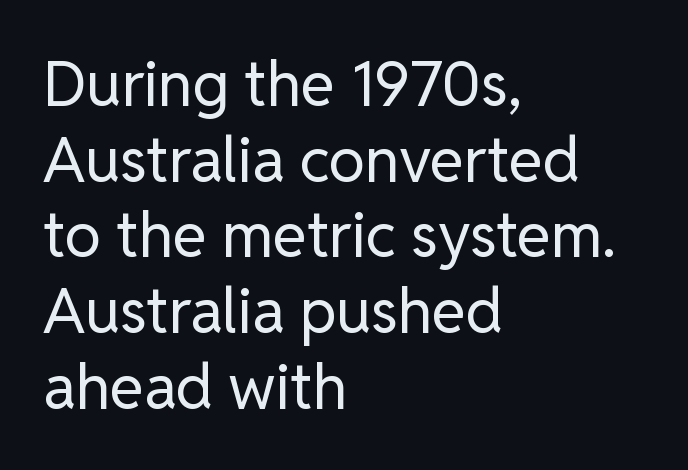
The baseline area is clear. Inter-character spacing is left at the font's built-in metrics. Stroke mass is kept to a normal reading level or below. Notice how the stems are strictly vertical — no italics here.
